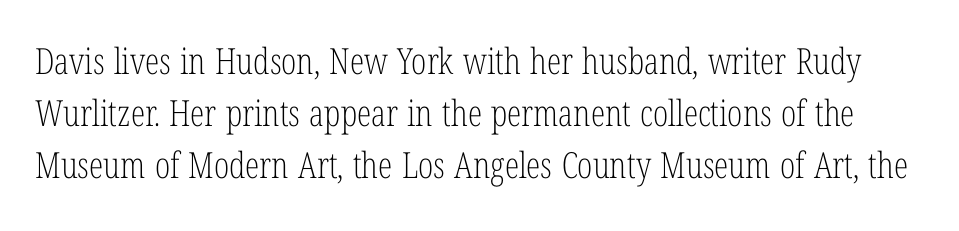
The image shows 36 px light, condensed serif type, upright; set normal line spacing (1.44x), normal letter spacing, not underlined; low stroke contrast and a medium x-height.
